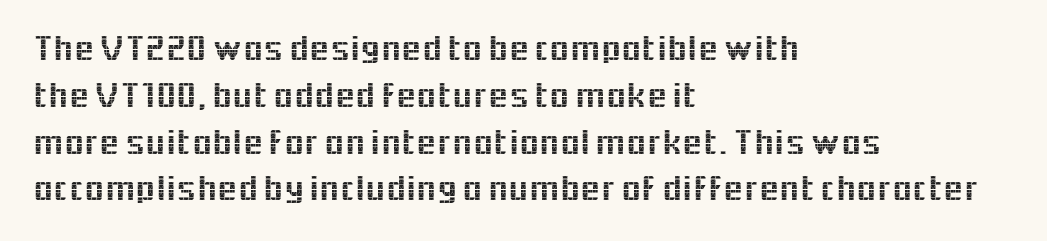
{"serif": "no", "italic": "no", "width": "normal", "x_height": "medium", "monospaced": "no", "underline": "no", "align": "left", "line_spacing": "normal", "line_spacing_ratio": 1.3, "letter_spacing": "normal", "letter_spacing_em": 0.0, "glyph_px": 36}
